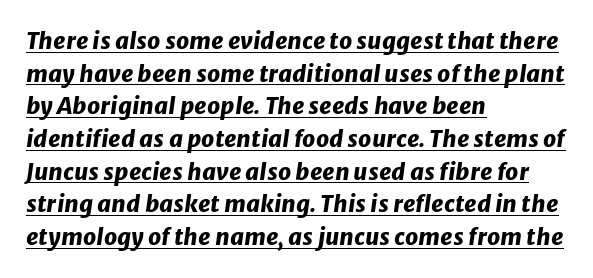
{"italic": "yes", "lean": "right", "slant_degrees": 8, "bold": "yes", "underline": "yes", "align": "left", "line_spacing": "normal", "line_spacing_ratio": 1.42, "letter_spacing": "normal", "letter_spacing_em": 0.0, "glyph_px": 23}
